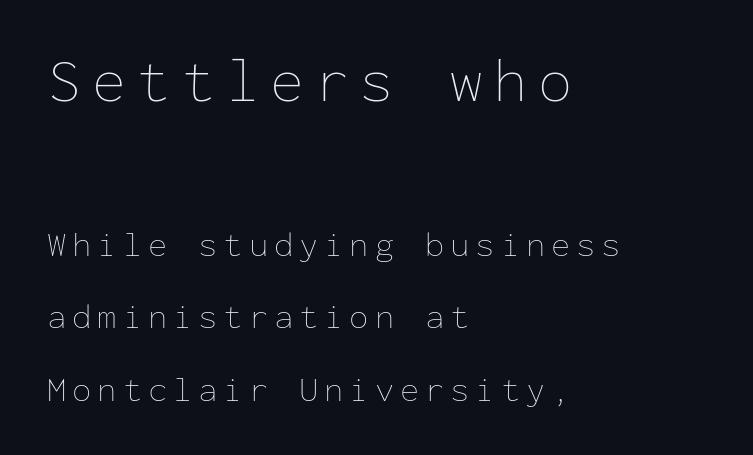
Q: Is the text bold? A: No.
Q: Is the text italic (slanted)? A: No, it is upright.
Q: Is the text underlined? A: No.
Q: How is the paragraph aligned? A: Left-aligned.
Q: Is the spacing between lines tight, normal or loose? A: Loose.
Q: Which block of text is set in a larger size, the first (top) or the second (bottom)? A: The first (top) one.
Q: Width (condensed, normal, or wide)? A: Normal.
Q: Stroke contrast? A: Low.
Q: x-height? A: Medium.
Q: Monospaced? A: Yes.
